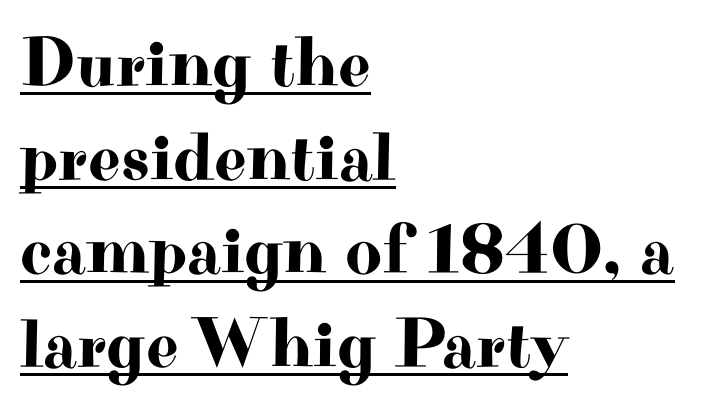
The image shows 71 px wide serif type, upright; set left-aligned, normal line spacing (1.32x), normal letter spacing, underlined; high stroke contrast and a small x-height.
